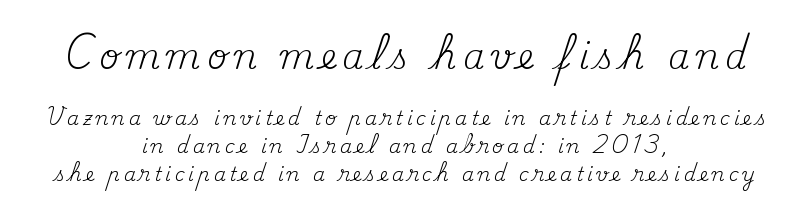
Leading: standard. Serif or sans? Serif — the stroke terminals have little feet. Spacing verdict: proportional, widths tailored to each character. This rendering widens character spacing well past its baseline value.
